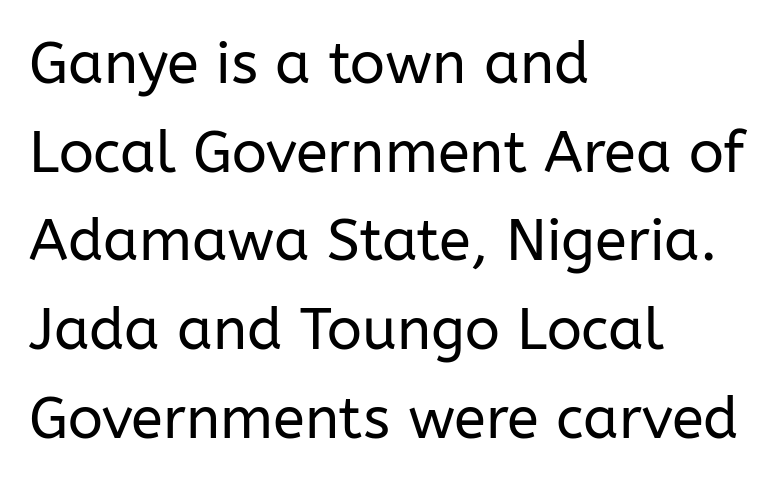
The image shows 58 px regular-weight sans-serif type, upright; set left-aligned, normal line spacing (1.53x), normal letter spacing, not underlined; low stroke contrast and a medium x-height.
